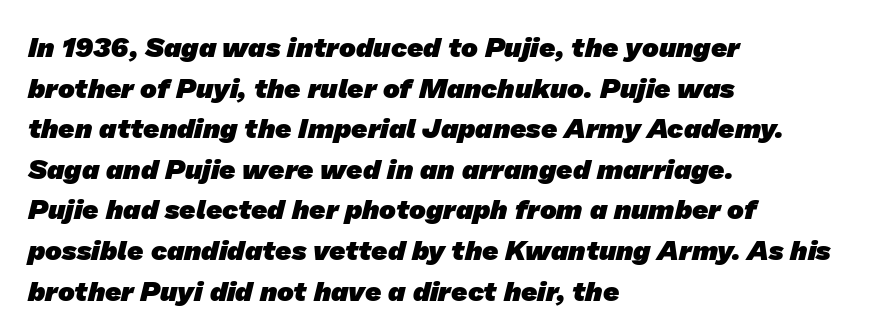
{"serif": "no", "bold": "yes", "weight": "heavy", "width": "normal", "stroke_contrast": "low", "x_height": "medium", "monospaced": "no", "underline": "no", "align": "left", "line_spacing": "normal", "line_spacing_ratio": 1.45, "letter_spacing": "normal", "letter_spacing_em": 0.0, "glyph_px": 28}
